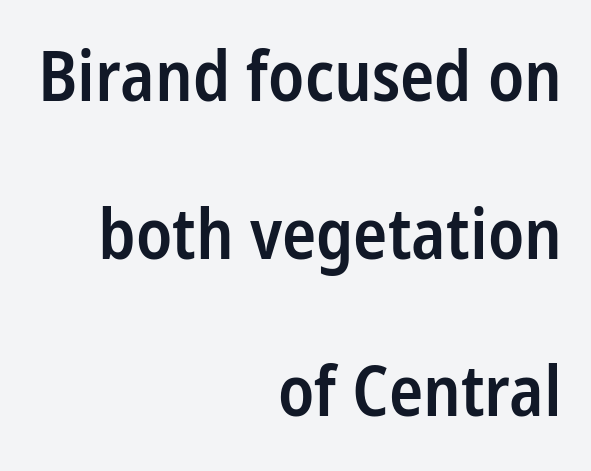
Q: Is the text bold? A: Semi-bold.
Q: Is the text italic (slanted)? A: No, it is upright.
Q: Is the typeface a serif or a sans-serif typeface? A: Sans-serif.
Q: Is the text underlined? A: No.
Q: How is the paragraph aligned? A: Right-aligned.
Q: Is the spacing between letters normal or unusually wide? A: Normal.
Q: Is the spacing between lines tight, normal or loose? A: Loose.
Q: Width (condensed, normal, or wide)? A: Condensed.
Q: Stroke contrast? A: Low.
Q: x-height? A: Medium.
Q: Monospaced? A: No.
